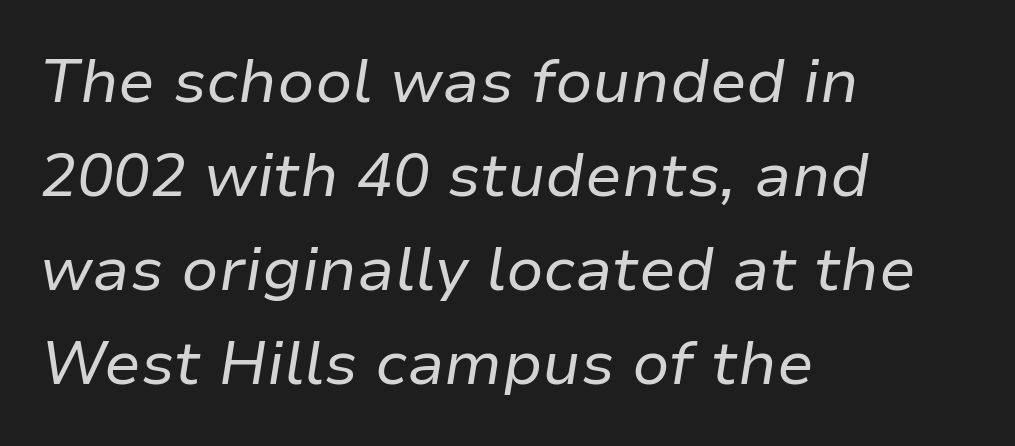
Yep, that's italic — everything's leaning. Line beginnings align vertically; line endings do not. Nothing unusual about the tracking: characters are spaced as the font intends. Stroke thickness stays within the range of a standard reading face or lighter. This block has exactly the height ordinary leading produces. Clear beneath every line of the passage.
